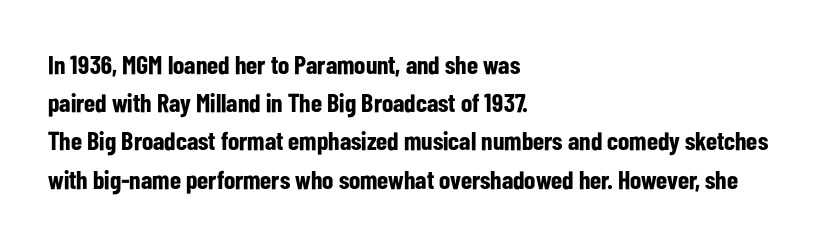
The image shows 26 px bold type, upright; set left-aligned, normal line spacing (1.47x), normal letter spacing, not underlined.
